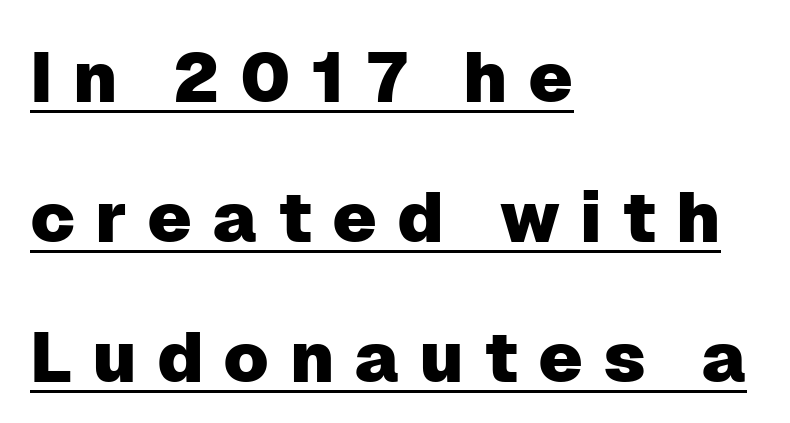
Q: Is the text italic (slanted)? A: No, it is upright.
Q: Is the typeface a serif or a sans-serif typeface? A: Sans-serif.
Q: Is the text underlined? A: Yes.
Q: How is the paragraph aligned? A: Left-aligned.
Q: Is the spacing between letters normal or unusually wide? A: Unusually wide.
Q: Is the spacing between lines tight, normal or loose? A: Loose.
Q: Width (condensed, normal, or wide)? A: Normal.
Q: Stroke contrast? A: Low.
Q: x-height? A: Medium.
Q: Monospaced? A: No.
